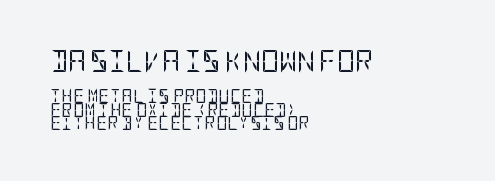
Scale decreases going downward across the two blocks. Casual observation: everything's shoved over to the left. Unbolded letterforms with no extra heft. No extra tracking has been applied to these lines.
